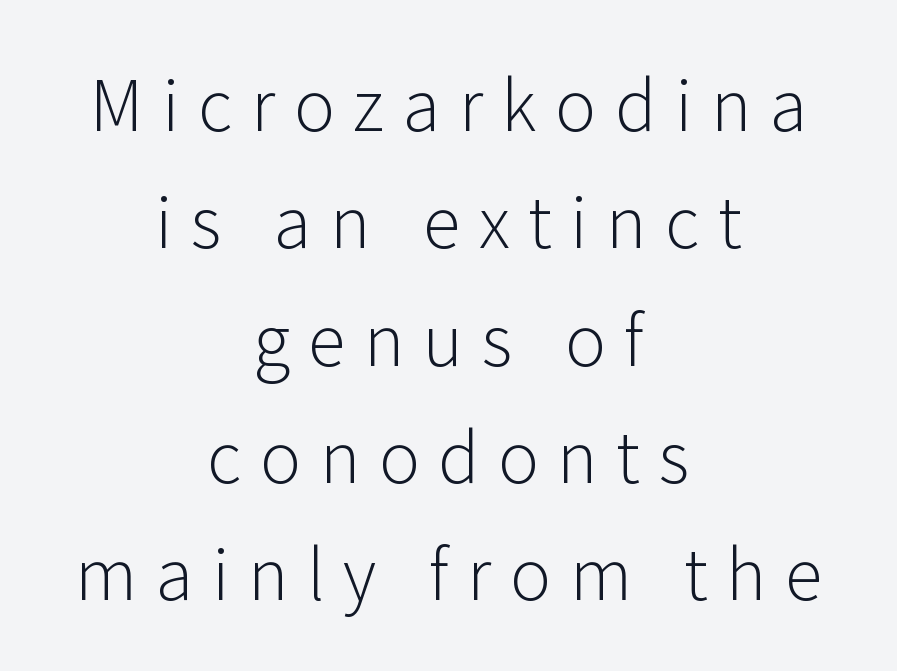
The gaps between neighbouring characters are conspicuously large. Weight class: somewhere from thin through regular. Character widths vary here, with narrow letters taking less room than wide ones. Bare-footed words on every line.
